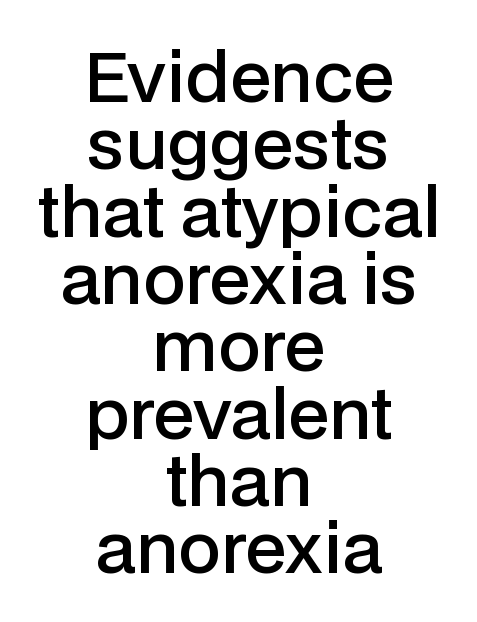
The image shows 68 px semibold sans-serif type, upright; set centered, tight line spacing (0.99x), normal letter spacing, not underlined; low stroke contrast and a medium x-height.
